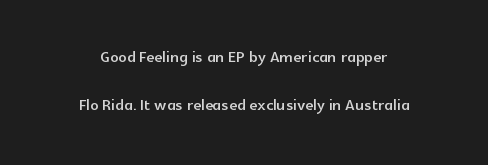
Tracking here is standard; glyphs follow each other at the usual distance. Every character sits straight up, as roman type does. Type without underlining. Reading down the column, the eye jumps a long way to each next line. Does the copy run flush right? No — it is centered line by line.
